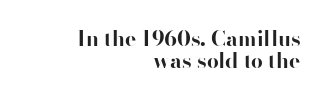
{"italic": "no", "bold": "yes", "underline": "no", "align": "right", "line_spacing": "tight", "line_spacing_ratio": 1.04, "letter_spacing": "normal", "letter_spacing_em": 0.0, "glyph_px": 21}
